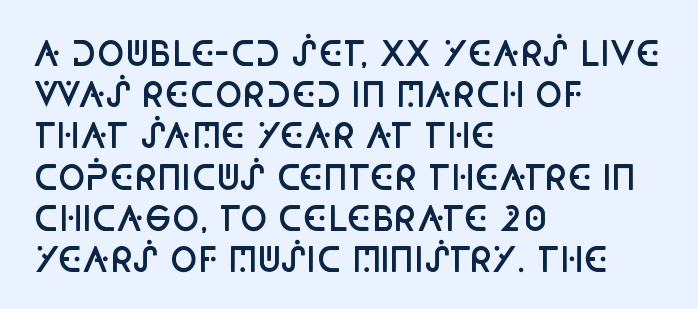
The image shows 33 px semibold, condensed sans-serif type, upright; set left-aligned, normal line spacing (1.25x), normal letter spacing, not underlined; low stroke contrast and a large x-height.
